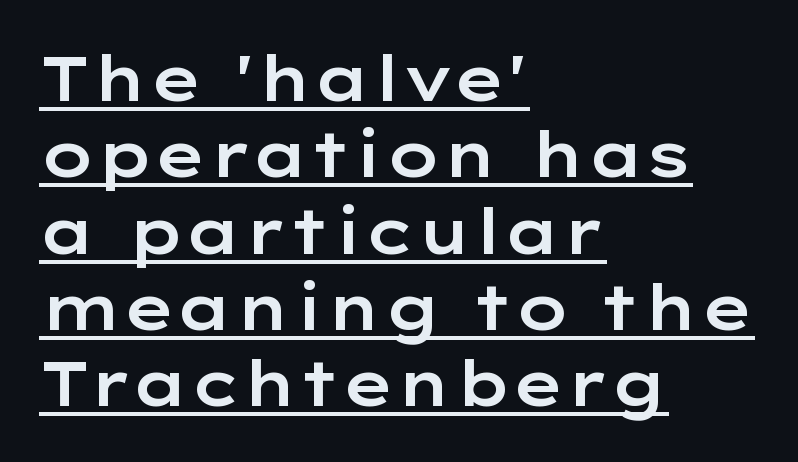
Ascenders rise straight up at ninety degrees. Spacing verdict: proportional, widths tailored to each character. Observe the ordinary spacing: letters are neighbours, not strangers. The glyphs are accompanied by a horizontal stroke just below them. The lines in this sample share a left origin and differ only in where they stop. Regarding serifs, this sample does without them.
